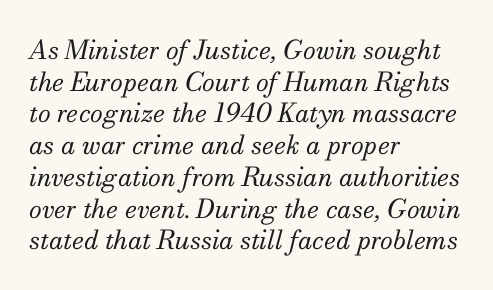
Q: Is the text bold? A: No.
Q: Is the text italic (slanted)? A: Yes, it leans right by about 13 degrees.
Q: Is the text underlined? A: No.
Q: How is the paragraph aligned? A: Left-aligned.
Q: Is the spacing between letters normal or unusually wide? A: Normal.
